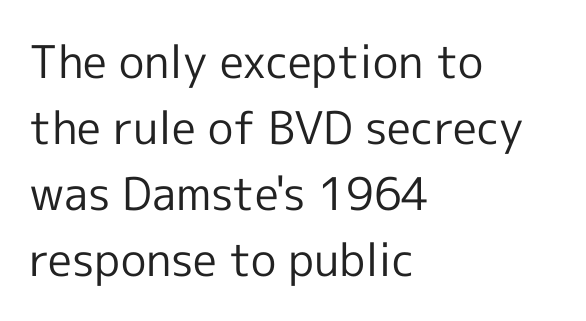
Q: Is the text bold? A: No.
Q: Is the text italic (slanted)? A: No, it is upright.
Q: Is the typeface a serif or a sans-serif typeface? A: Sans-serif.
Q: Is the text underlined? A: No.
Q: How is the paragraph aligned? A: Left-aligned.
Q: Is the spacing between letters normal or unusually wide? A: Normal.
Q: Is the spacing between lines tight, normal or loose? A: Normal.
Q: Width (condensed, normal, or wide)? A: Normal.
Q: x-height? A: Medium.
Q: Monospaced? A: No.
